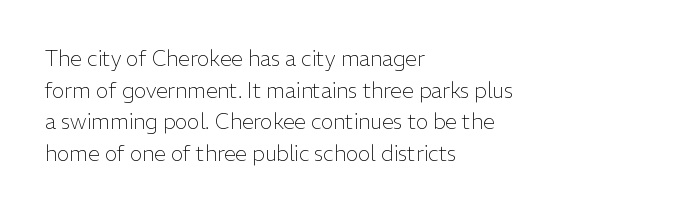
Style check: upright. Leftover space on each line is placed entirely after the last word. The rows are spaced the way most documents space them. The font is comparable to plain body text, perhaps lighter. Honestly, there is no underline to notice here at all. Nobody touched the tracking dial on this one.
